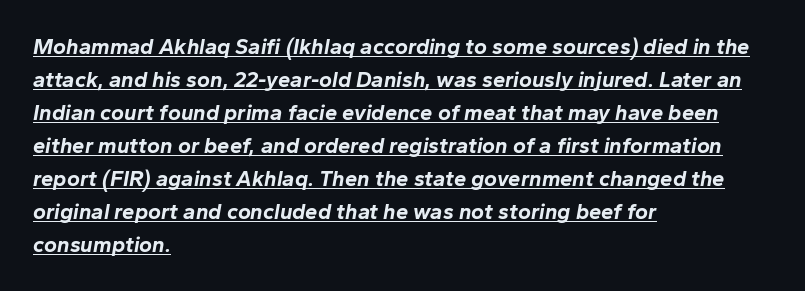
Inter-character spacing is left at the font's built-in metrics. The block of text has a typical density, with ordinary space between rows. The face used here has the dense, thick strokes of a bold. Would a proofreader flag this as italicized? Yes.
